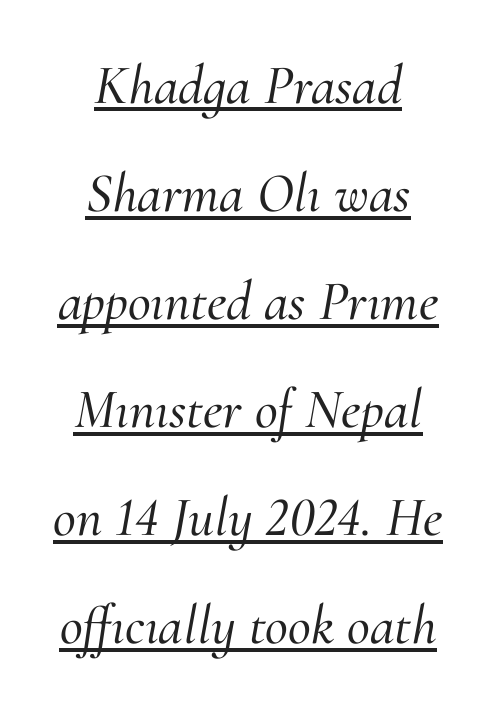
Casual observation: everything's sitting right in the middle. These lines were composed using italics. Reading down the column, the eye jumps a long way to each next line. The characters display serif detailing at their extremities.
